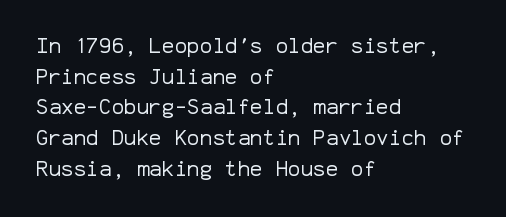
Q: Is the text bold? A: No.
Q: Is the text italic (slanted)? A: No, it is upright.
Q: Is the text underlined? A: No.
Q: How is the paragraph aligned? A: Left-aligned.
Q: Is the spacing between letters normal or unusually wide? A: Normal.
Q: Is the spacing between lines tight, normal or loose? A: Normal.
